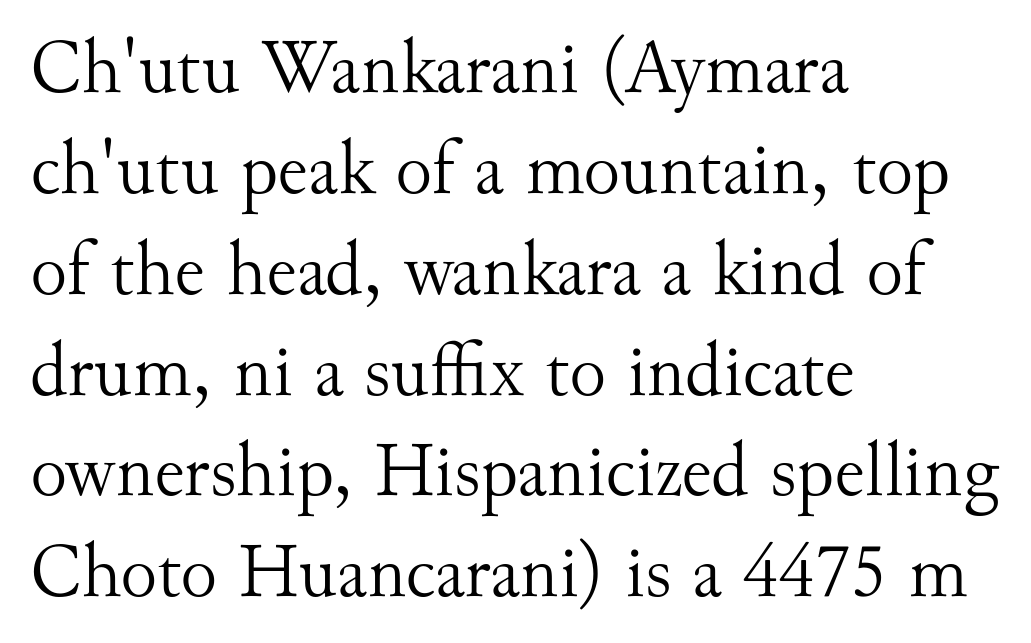
{"serif": "yes", "italic": "no", "bold": "no", "weight": "light", "width": "normal", "stroke_contrast": "medium", "x_height": "small", "monospaced": "no", "underline": "no", "align": "left", "line_spacing": "normal", "line_spacing_ratio": 1.31, "letter_spacing": "normal", "letter_spacing_em": 0.0, "glyph_px": 77}
